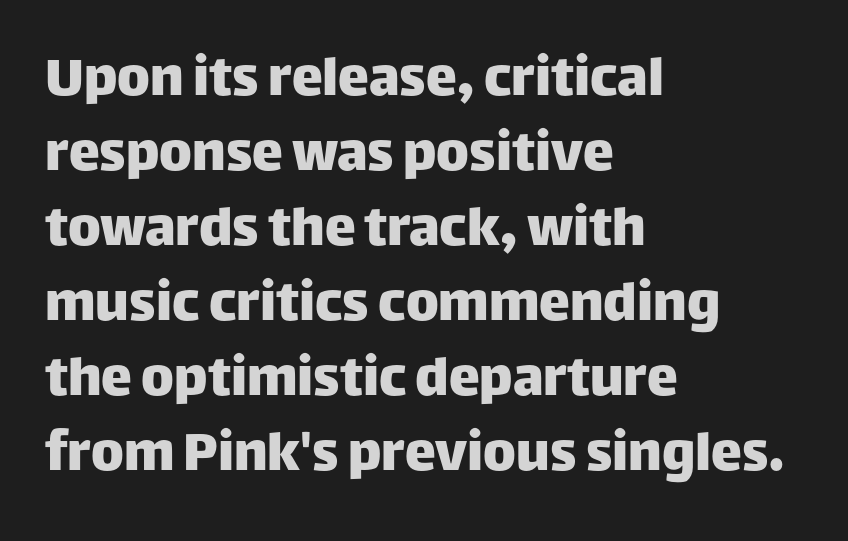
Q: Is the text italic (slanted)? A: No, it is upright.
Q: Is the typeface a serif or a sans-serif typeface? A: Sans-serif.
Q: Is the text underlined? A: No.
Q: How is the paragraph aligned? A: Left-aligned.
Q: Is the spacing between letters normal or unusually wide? A: Normal.
Q: Width (condensed, normal, or wide)? A: Normal.
Q: Stroke contrast? A: Low.
Q: x-height? A: Large.
Q: Monospaced? A: No.
